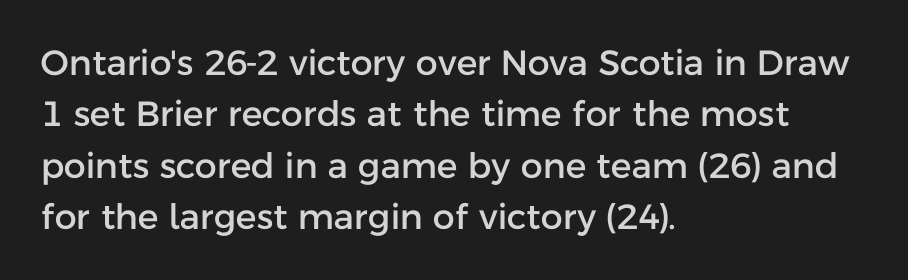
These lines keep a tight, regular rhythm from letter to letter. Teacher's note: observe the even left margin — that is flush-left alignment. Check the space under the baseline: it is left empty. Each letter's strokes conclude bluntly, with no projecting serifs. Is this a fixed-width face? No — the glyphs have proportional, varying widths.
